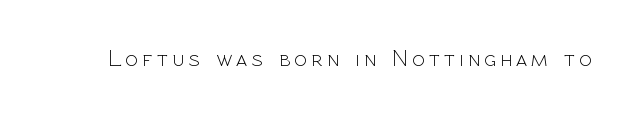
Only glyphs here, with clear space below each row. Posture: upright roman. The font is comparable to plain body text, perhaps lighter.
